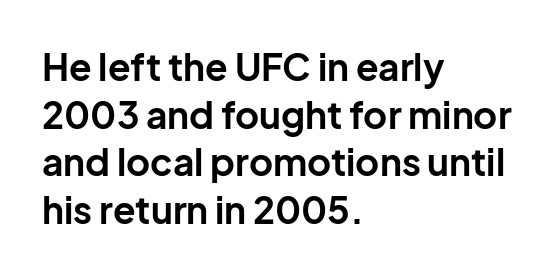
The type sits square on the baseline with zero lean. Is the type bold? Yes — the strokes are clearly thick and heavy. The rows are spaced the way most documents space them. Nope, no serifs anywhere on these letters.
